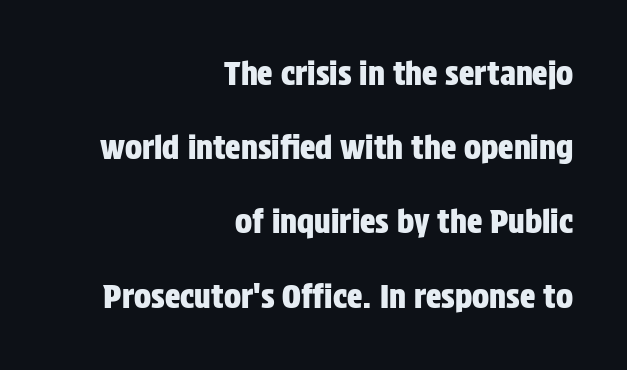
{"serif": "no", "italic": "no", "width": "condensed", "stroke_contrast": "low", "x_height": "large", "monospaced": "no", "underline": "no", "align": "right", "line_spacing": "loose", "line_spacing_ratio": 2.32, "letter_spacing": "normal", "letter_spacing_em": 0.0, "glyph_px": 32}
